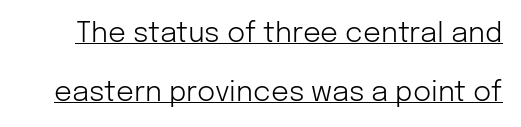
Q: Is the text bold? A: No.
Q: Is the text italic (slanted)? A: No, it is upright.
Q: Is the typeface a serif or a sans-serif typeface? A: Sans-serif.
Q: Is the text underlined? A: Yes.
Q: Is the spacing between letters normal or unusually wide? A: Normal.
Q: Is the spacing between lines tight, normal or loose? A: Loose.
Q: Width (condensed, normal, or wide)? A: Normal.
Q: Stroke contrast? A: Low.
Q: x-height? A: Medium.
Q: Monospaced? A: No.
